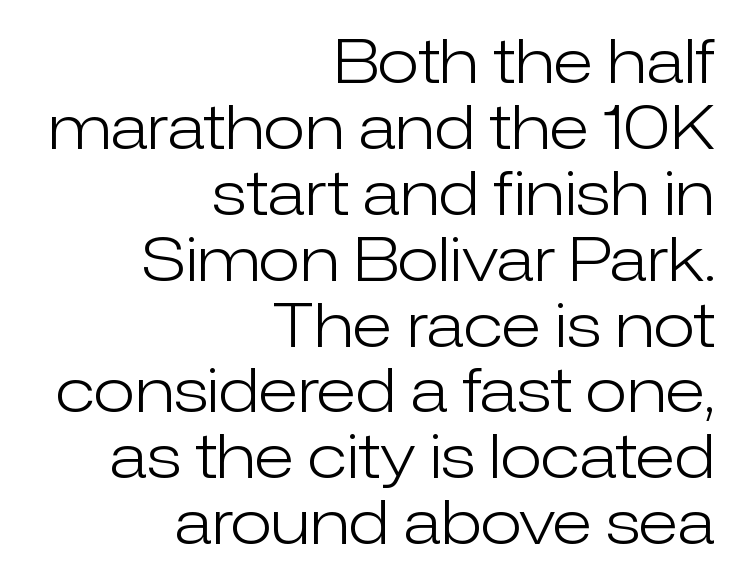
Q: Is the text bold? A: No.
Q: Is the text italic (slanted)? A: No, it is upright.
Q: Is the typeface a serif or a sans-serif typeface? A: Sans-serif.
Q: Is the text underlined? A: No.
Q: How is the paragraph aligned? A: Right-aligned.
Q: Is the spacing between letters normal or unusually wide? A: Normal.
Q: Is the spacing between lines tight, normal or loose? A: Tight.
Q: Width (condensed, normal, or wide)? A: Normal.
Q: Stroke contrast? A: Low.
Q: x-height? A: Medium.
Q: Monospaced? A: No.
